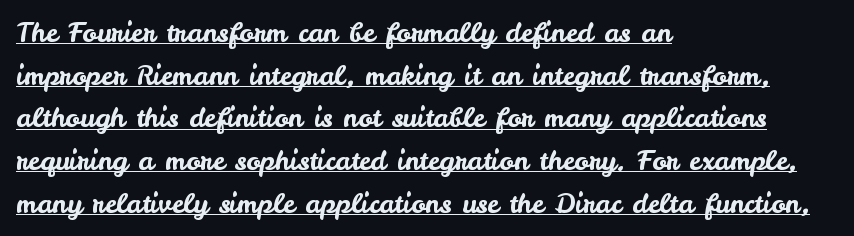
This sample keeps an unexceptional amount of space between lines. A classic flush-left, rag-right setting is used for this passage. The gaps between neighbouring characters are ordinary and unremarkable. Emphasis is given by a line drawn under the lettering.
